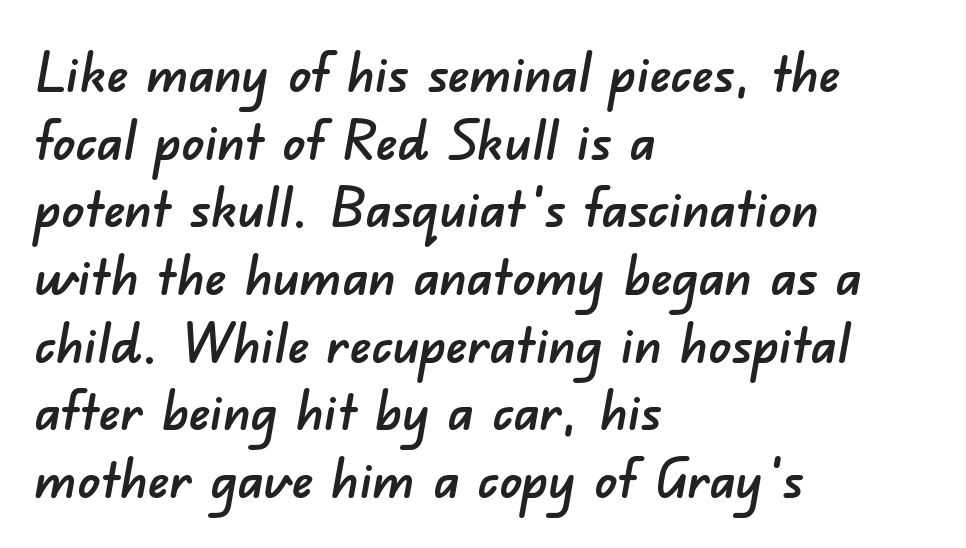
The image shows 55 px sans-serif type; set left-aligned, line spacing 1.23x, normal letter spacing, not underlined; low stroke contrast and a small x-height.
